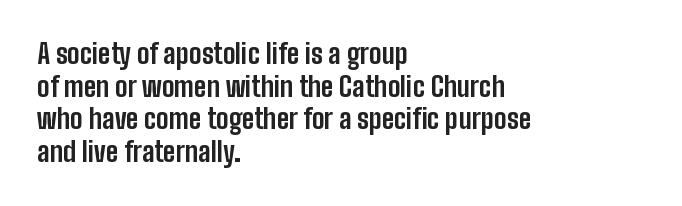
The glyphs are unaccompanied by any horizontal stroke below them. The passage shown is emphatically bold. The lettering holds an erect, upright posture throughout. Here the glyphs are tracked normally, forming tight word shapes.
